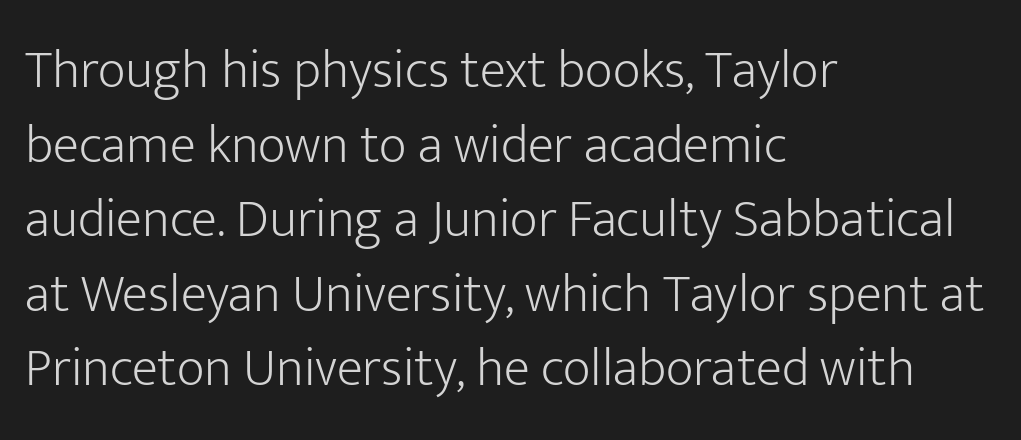
Heaviness? Minimal to ordinary, like unemphasized prose. Think of a printed novel: that variable character pitch is what you see here. Examine the stroke ends and you'll find no serifs. The lines sit at an ordinary, default distance from one another. Reading down the block, your eye returns to a fixed left position each line. Students, note that the glyphs here touch the page at normal intervals.
